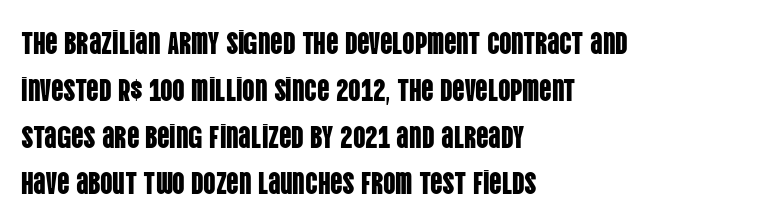
{"serif": "no", "italic": "no", "width": "condensed", "stroke_contrast": "low", "x_height": "large", "monospaced": "no", "underline": "no", "align": "left", "line_spacing": "normal", "line_spacing_ratio": 1.51, "letter_spacing": "normal", "letter_spacing_em": 0.0, "glyph_px": 31}
